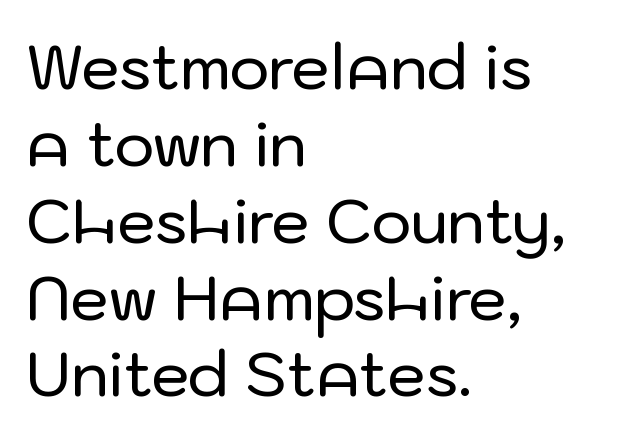
{"serif": "no", "italic": "no", "width": "normal", "stroke_contrast": "low", "x_height": "medium", "monospaced": "no", "underline": "no", "align": "left", "line_spacing": "normal", "line_spacing_ratio": 1.26, "letter_spacing": "normal", "letter_spacing_em": 0.0, "glyph_px": 61}
